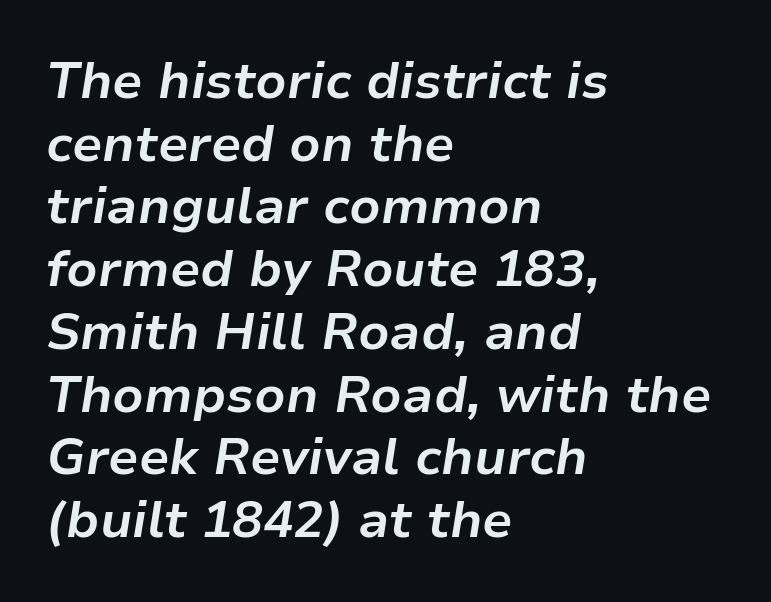
{"italic": "yes", "lean": "right", "slant_degrees": 9, "bold": "yes", "weight": "bold", "width": "normal", "stroke_contrast": "low", "x_height": "medium", "monospaced": "no", "underline": "no", "align": "left", "line_spacing_ratio": 1.23, "letter_spacing": "normal", "letter_spacing_em": 0.0, "glyph_px": 51}
